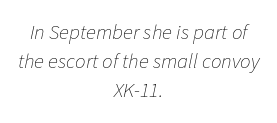
The image shows 21 px text type, italic (leaning right); set centered, normal line spacing (1.38x), normal letter spacing, not underlined.
